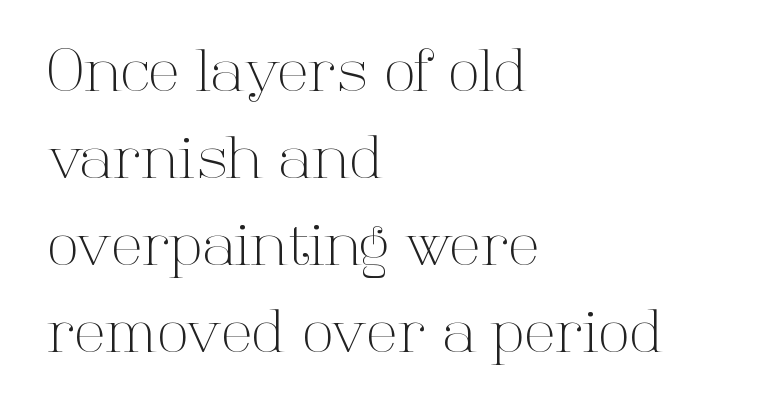
The letters advance in unequal steps, a hallmark of proportional type. No italicization has been applied; the sample stays upright. These lines keep a tight, regular rhythm from letter to letter. A light-to-regular cut is what we see here. Horizontally, the lines are justified to the leading edge only.
